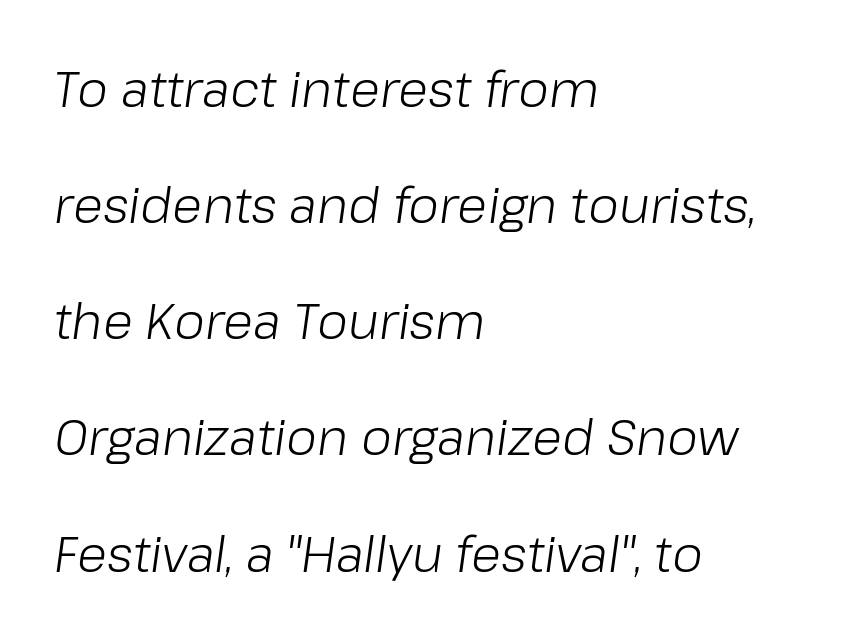
Q: Is the text bold? A: No.
Q: Is the text italic (slanted)? A: Yes, it leans right by about 8 degrees.
Q: Is the text underlined? A: No.
Q: How is the paragraph aligned? A: Left-aligned.
Q: Is the spacing between letters normal or unusually wide? A: Normal.
Q: Is the spacing between lines tight, normal or loose? A: Loose.
Q: Width (condensed, normal, or wide)? A: Normal.
Q: Stroke contrast? A: Low.
Q: x-height? A: Medium.
Q: Monospaced? A: No.
